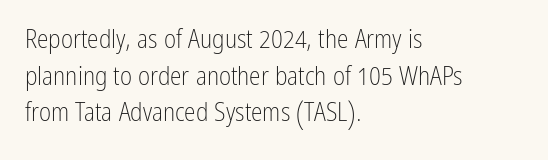
The image shows 26 px text type, upright; set left-aligned, normal line spacing (1.41x), normal letter spacing, not underlined.
